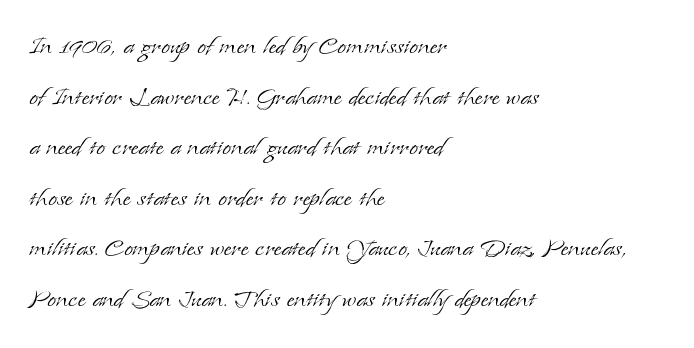
The image shows 32 px light serif type; set left-aligned, normal line spacing (1.58x), normal letter spacing, not underlined; low stroke contrast and a small x-height.
